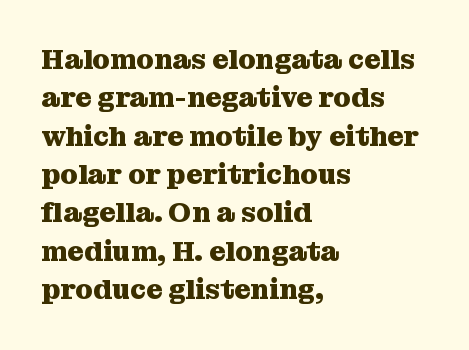
Q: Is the text bold? A: Yes.
Q: Is the text italic (slanted)? A: No, it is upright.
Q: Is the typeface a serif or a sans-serif typeface? A: Serif.
Q: Is the text underlined? A: No.
Q: How is the paragraph aligned? A: Left-aligned.
Q: Is the spacing between letters normal or unusually wide? A: Normal.
Q: Is the spacing between lines tight, normal or loose? A: Normal.
Q: Width (condensed, normal, or wide)? A: Normal.
Q: Stroke contrast? A: Medium.
Q: x-height? A: Medium.
Q: Monospaced? A: No.
